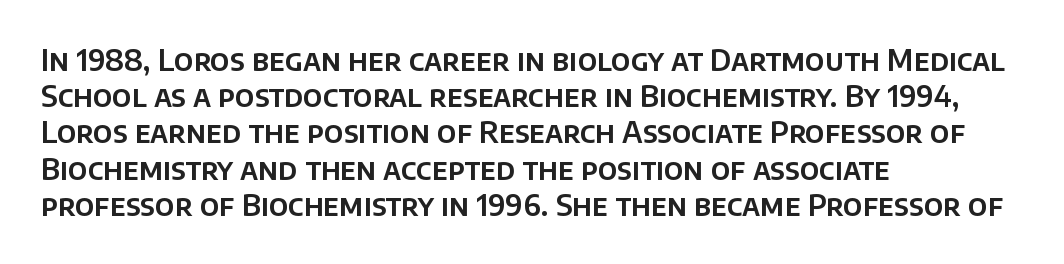
Whoever set this chose a conventional vertical rhythm. Decoration check: the copy has no underline. Does the type have serifs? No, each stem ends abruptly. Casual observation: everything's shoved over to the left. This sample has the flowing, uneven cadence of proportional lettering.
